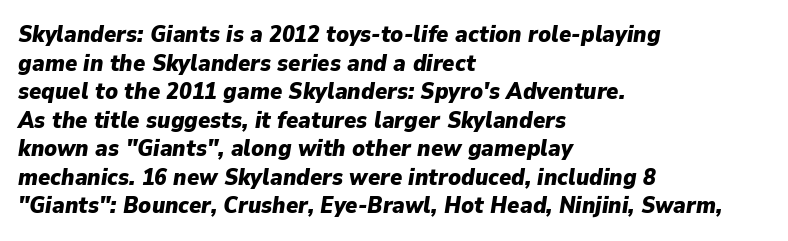
Q: Is the text bold? A: Yes.
Q: Is the text italic (slanted)? A: Yes, it leans right by about 9 degrees.
Q: Is the text underlined? A: No.
Q: How is the paragraph aligned? A: Left-aligned.
Q: Is the spacing between letters normal or unusually wide? A: Normal.
